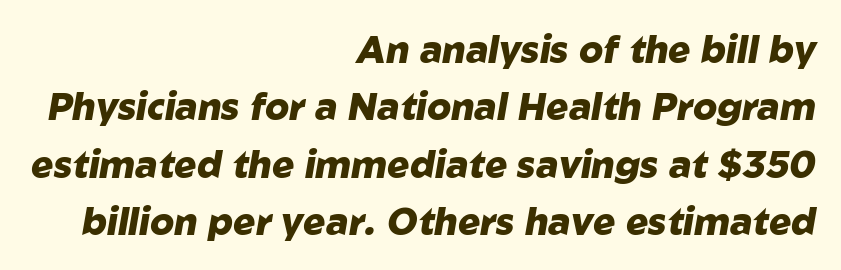
{"italic": "yes", "lean": "right", "slant_degrees": 10, "bold": "yes", "weight": "heavy", "width": "normal", "stroke_contrast": "low", "x_height": "medium", "monospaced": "no", "underline": "no", "align": "right", "line_spacing": "normal", "line_spacing_ratio": 1.55, "letter_spacing": "normal", "letter_spacing_em": 0.0, "glyph_px": 37}
